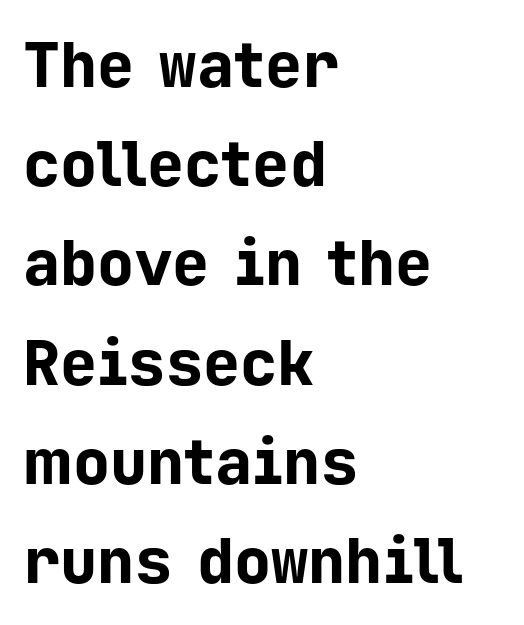
The image shows 62 px bold sans-serif type, upright, monospaced; set left-aligned, normal line spacing (1.6x), normal letter spacing, not underlined; low stroke contrast and a medium x-height.
